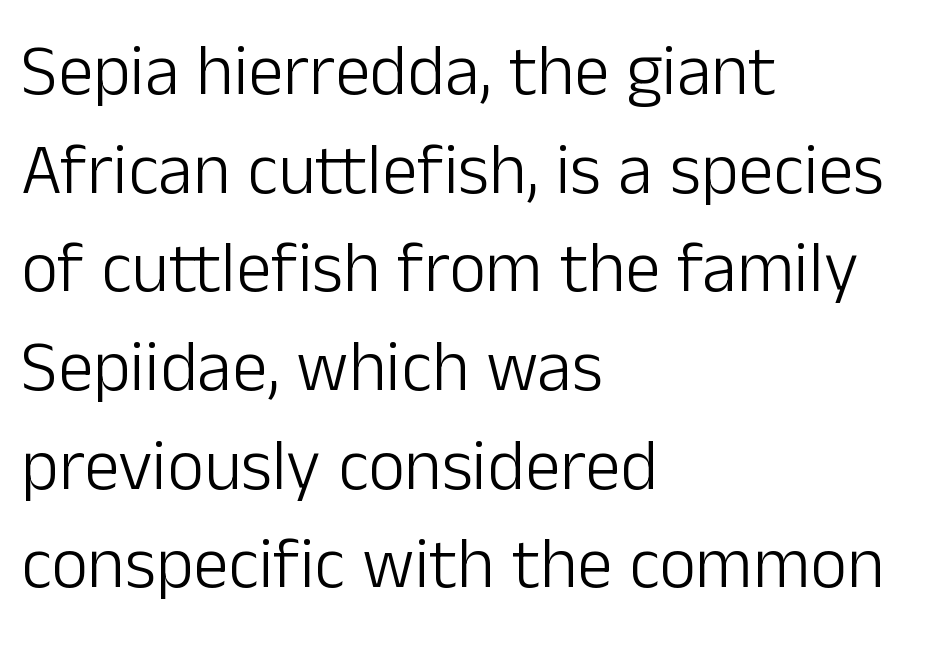
The image shows 71 px light sans-serif type, upright; set left-aligned, normal line spacing (1.39x), normal letter spacing, not underlined; low stroke contrast and a medium x-height.
